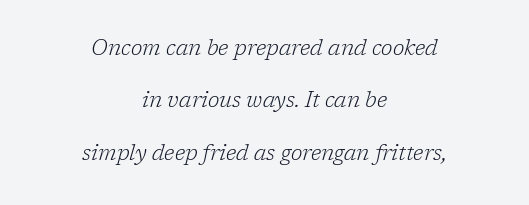
{"italic": "yes", "lean": "right", "slant_degrees": 17, "bold": "no", "underline": "no", "align": "center", "line_spacing": "loose", "line_spacing_ratio": 2.5, "letter_spacing": "normal", "letter_spacing_em": 0.0, "glyph_px": 21}
